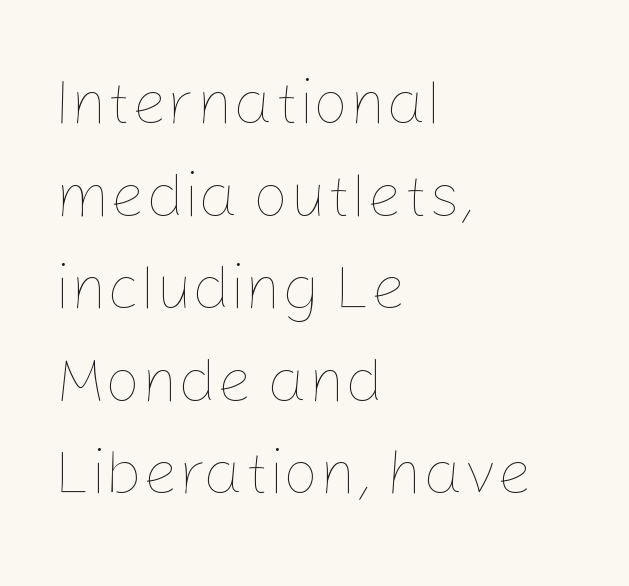
{"italic": "no", "bold": "no", "weight": "thin", "width": "normal", "stroke_contrast": "low", "x_height": "medium", "monospaced": "no", "underline": "no", "align": "left", "line_spacing": "normal", "line_spacing_ratio": 1.47, "letter_spacing": "normal", "letter_spacing_em": 0.0, "glyph_px": 63}
